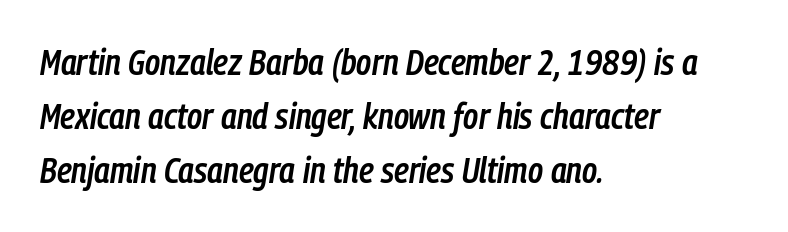
Q: Is the text bold? A: Semi-bold.
Q: Is the text italic (slanted)? A: Yes, it leans right by about 9 degrees.
Q: Is the text underlined? A: No.
Q: How is the paragraph aligned? A: Left-aligned.
Q: Is the spacing between letters normal or unusually wide? A: Normal.
Q: Is the spacing between lines tight, normal or loose? A: Normal.
Q: Width (condensed, normal, or wide)? A: Condensed.
Q: Stroke contrast? A: Low.
Q: x-height? A: Medium.
Q: Monospaced? A: No.
